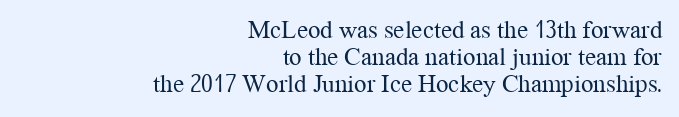
Q: Is the text bold? A: No.
Q: Is the text italic (slanted)? A: No, it is upright.
Q: Is the text underlined? A: No.
Q: How is the paragraph aligned? A: Right-aligned.
Q: Is the spacing between letters normal or unusually wide? A: Normal.
Q: Is the spacing between lines tight, normal or loose? A: Tight.
